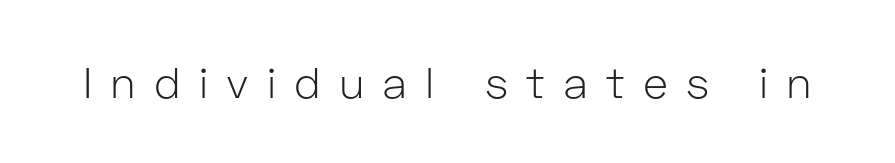
Q: Is the text bold? A: No.
Q: Is the text italic (slanted)? A: No, it is upright.
Q: Is the typeface a serif or a sans-serif typeface? A: Sans-serif.
Q: Is the text underlined? A: No.
Q: Is the spacing between letters normal or unusually wide? A: Unusually wide.
Q: Width (condensed, normal, or wide)? A: Normal.
Q: Stroke contrast? A: Low.
Q: x-height? A: Medium.
Q: Monospaced? A: No.
